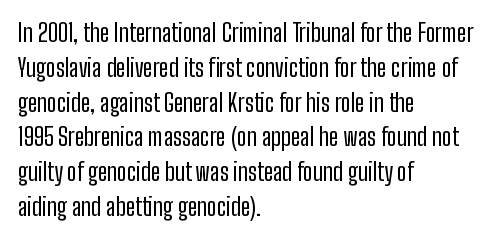
{"italic": "no", "bold": "no", "underline": "no", "align": "left", "line_spacing": "normal", "line_spacing_ratio": 1.45, "letter_spacing": "normal", "letter_spacing_em": 0.0, "glyph_px": 24}
